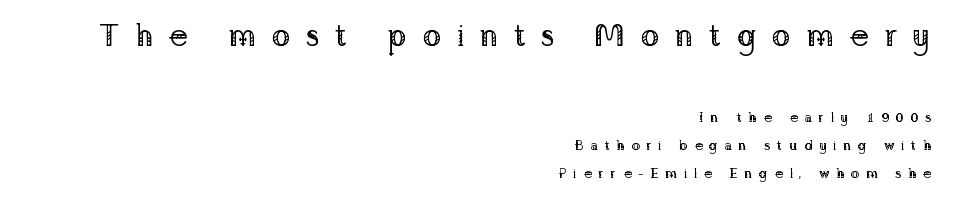
The paragraph shown leans on its right margin. These lines stand farther apart than default settings would place them. The passage shown begins with its larger block and ends with its smaller one. Stroke mass is kept to a normal reading level or below. The line texture is sparse and dotted thanks to wide tracking.
